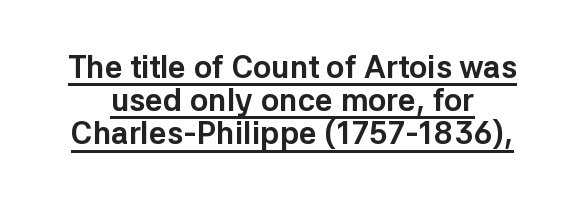
Q: Is the text bold? A: Yes.
Q: Is the text italic (slanted)? A: No, it is upright.
Q: Is the typeface a serif or a sans-serif typeface? A: Sans-serif.
Q: Is the text underlined? A: Yes.
Q: Is the spacing between letters normal or unusually wide? A: Normal.
Q: Is the spacing between lines tight, normal or loose? A: Tight.
Q: Width (condensed, normal, or wide)? A: Normal.
Q: Stroke contrast? A: Low.
Q: x-height? A: Medium.
Q: Monospaced? A: No.
